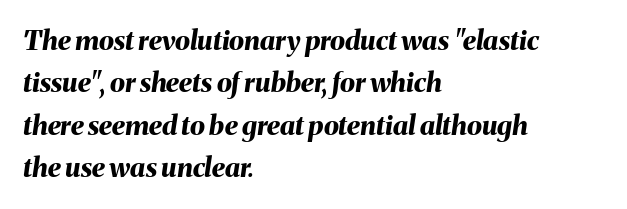
The rendering anchors every line to the left-hand side. A typesetter would call this leading conventional body-copy spacing. Default kerning and tracking; the words read as compact shapes. A bare baseline throughout the passage. Characters are canted at an angle relative to the baseline's perpendicular.
